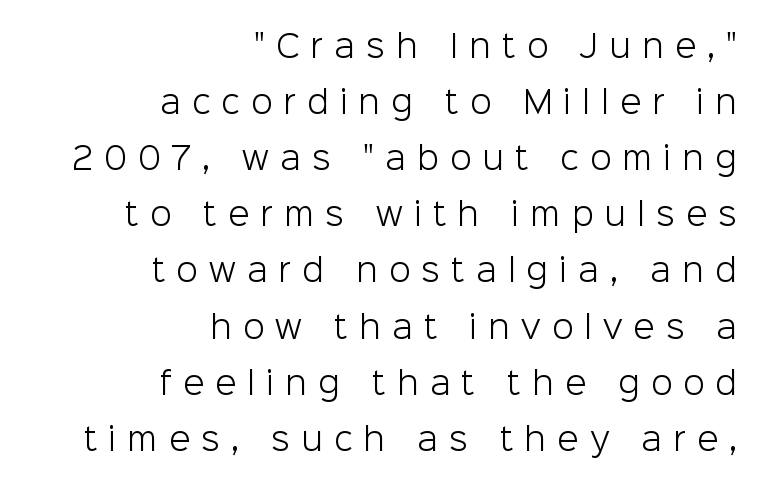
These lines are rendered in a variable-pitch font. The glyphs are unaccompanied by any horizontal stroke below them. If you drew a line through each stem, it would be perfectly vertical. Characters follow at a spacing far wider than the type designer built in.
